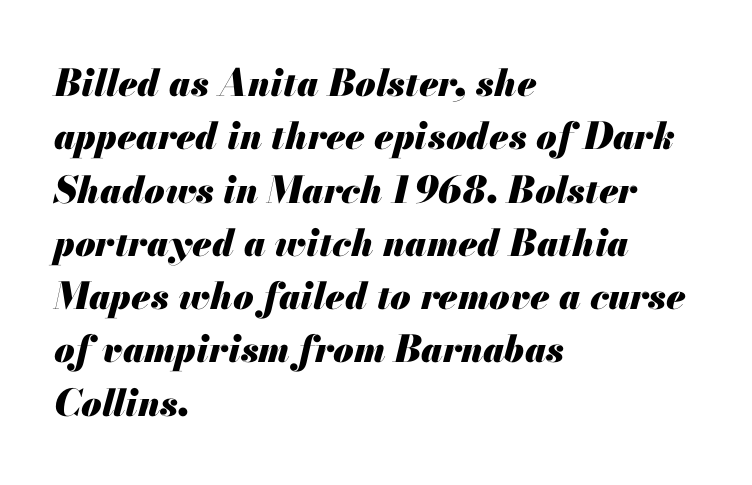
The image shows 37 px heavy type, italic (leaning right); set left-aligned, normal line spacing (1.44x), normal letter spacing, not underlined; medium stroke contrast and a small x-height.
